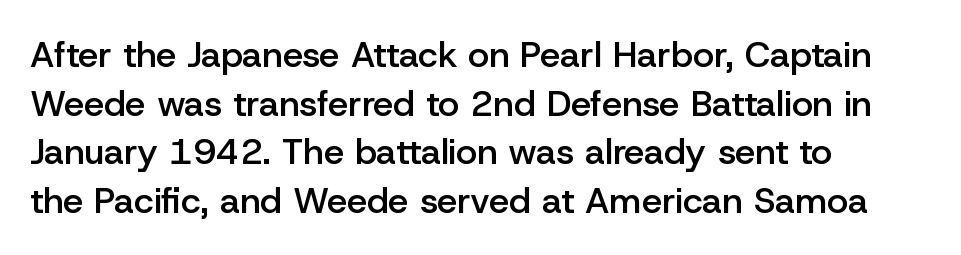
The image shows 36 px semibold sans-serif type, upright; set left-aligned, normal line spacing (1.35x), normal letter spacing, not underlined; low stroke contrast and a medium x-height.
